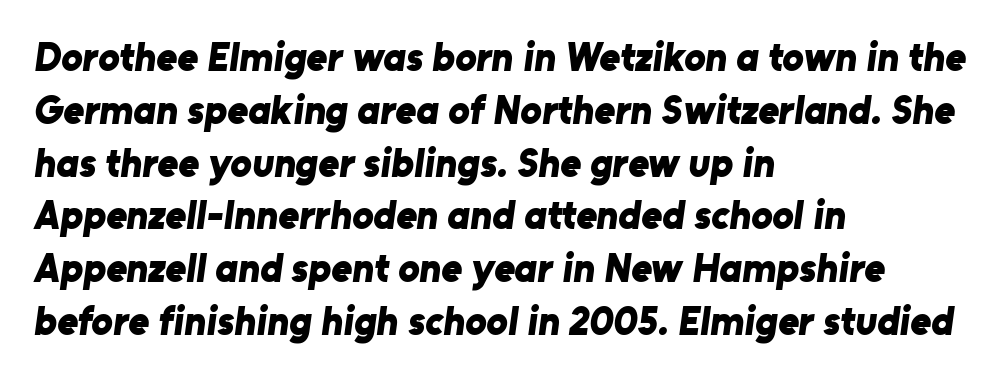
The image shows 40 px bold sans-serif type; set left-aligned, normal line spacing (1.32x), normal letter spacing, not underlined; low stroke contrast and a medium x-height.
